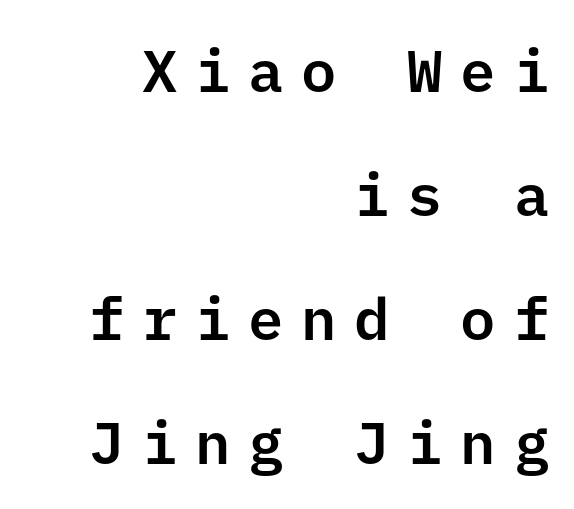
Q: Is the text italic (slanted)? A: No, it is upright.
Q: Is the typeface a serif or a sans-serif typeface? A: Sans-serif.
Q: Is the text underlined? A: No.
Q: How is the paragraph aligned? A: Right-aligned.
Q: Is the spacing between letters normal or unusually wide? A: Unusually wide.
Q: Is the spacing between lines tight, normal or loose? A: Loose.
Q: Width (condensed, normal, or wide)? A: Normal.
Q: Stroke contrast? A: Low.
Q: x-height? A: Medium.
